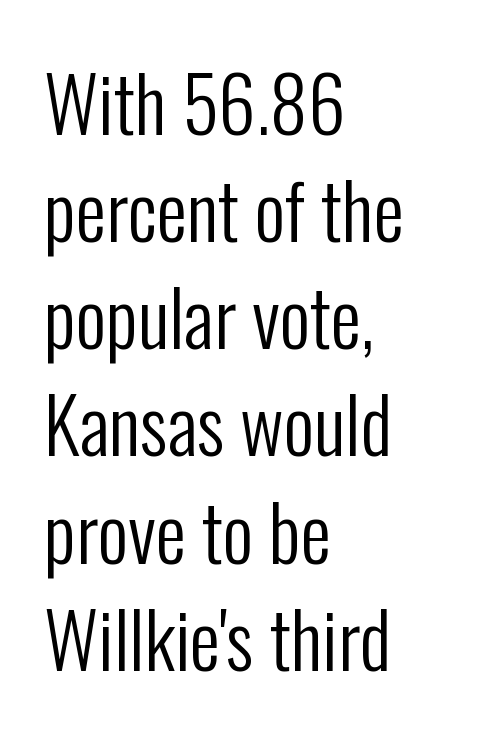
The image shows 76 px regular-weight, condensed sans-serif type, upright; set left-aligned, normal line spacing (1.41x), normal letter spacing, not underlined; low stroke contrast and a medium x-height.
